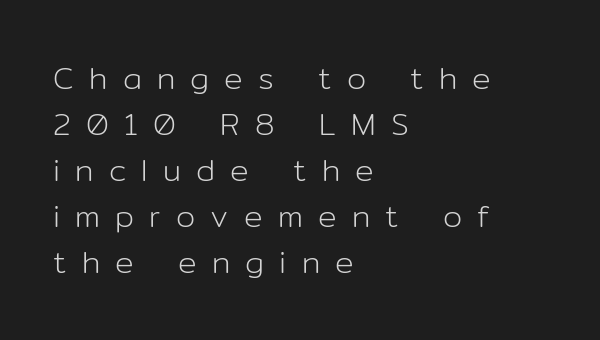
Q: Is the text bold? A: No.
Q: Is the text italic (slanted)? A: No, it is upright.
Q: Is the typeface a serif or a sans-serif typeface? A: Sans-serif.
Q: Is the text underlined? A: No.
Q: How is the paragraph aligned? A: Left-aligned.
Q: Is the spacing between letters normal or unusually wide? A: Unusually wide.
Q: Is the spacing between lines tight, normal or loose? A: Normal.
Q: Width (condensed, normal, or wide)? A: Normal.
Q: Stroke contrast? A: Low.
Q: x-height? A: Medium.
Q: Monospaced? A: No.
